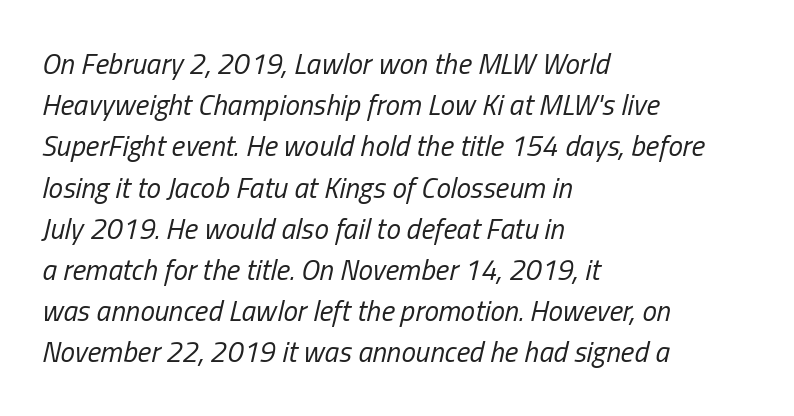
{"italic": "yes", "lean": "right", "slant_degrees": 13, "bold": "no", "weight": "regular", "width": "condensed", "stroke_contrast": "low", "x_height": "medium", "monospaced": "no", "underline": "no", "align": "left", "line_spacing": "normal", "line_spacing_ratio": 1.42, "letter_spacing": "normal", "letter_spacing_em": 0.0, "glyph_px": 29}
